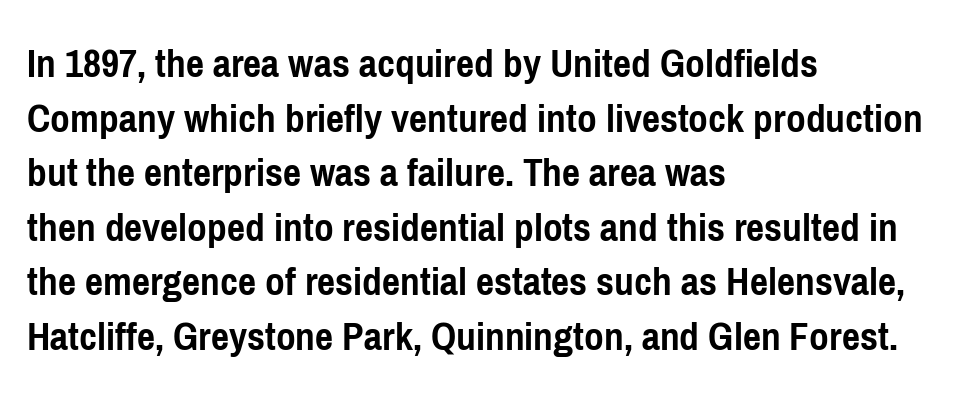
{"serif": "no", "italic": "no", "bold": "yes", "weight": "semibold", "width": "condensed", "stroke_contrast": "low", "x_height": "medium", "monospaced": "no", "underline": "no", "align": "left", "line_spacing": "normal", "line_spacing_ratio": 1.27, "letter_spacing": "normal", "letter_spacing_em": 0.0, "glyph_px": 43}
